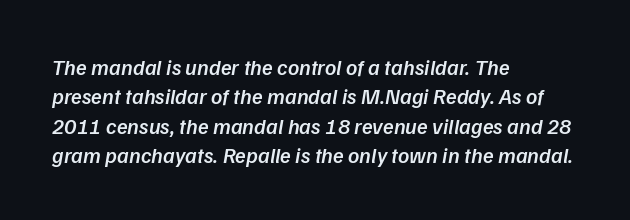
Q: Is the text bold? A: Semi-bold.
Q: Is the text italic (slanted)? A: Yes, it leans right by about 9 degrees.
Q: Is the text underlined? A: No.
Q: How is the paragraph aligned? A: Left-aligned.
Q: Is the spacing between letters normal or unusually wide? A: Normal.
Q: Is the spacing between lines tight, normal or loose? A: Normal.
